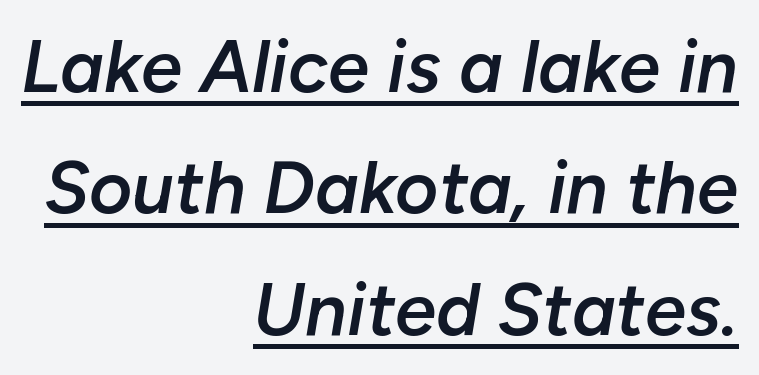
{"italic": "yes", "lean": "right", "slant_degrees": 10, "bold": "semi", "weight": "semibold", "width": "normal", "stroke_contrast": "low", "x_height": "medium", "monospaced": "no", "underline": "yes", "align": "right", "line_spacing": "normal", "line_spacing_ratio": 1.64, "letter_spacing": "normal", "letter_spacing_em": 0.0, "glyph_px": 74}
